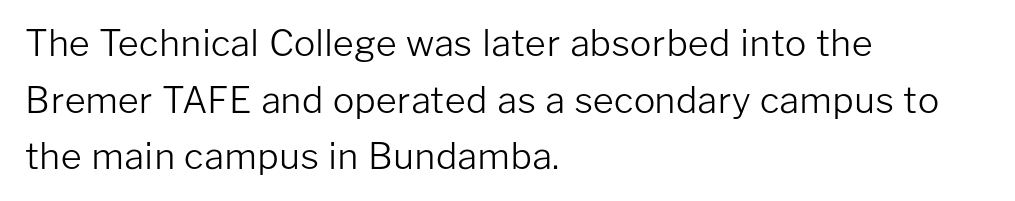
{"serif": "no", "italic": "no", "bold": "no", "weight": "light", "width": "normal", "stroke_contrast": "low", "x_height": "medium", "monospaced": "no", "underline": "no", "align": "left", "line_spacing": "normal", "line_spacing_ratio": 1.57, "letter_spacing": "normal", "letter_spacing_em": 0.0, "glyph_px": 36}
